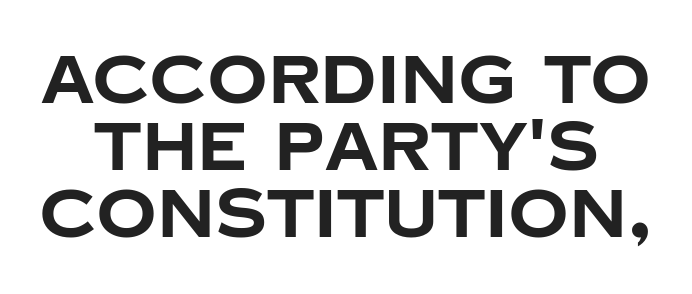
{"serif": "no", "italic": "no", "bold": "yes", "weight": "bold", "width": "normal", "stroke_contrast": "low", "x_height": "large", "monospaced": "no", "underline": "no", "align": "center", "line_spacing": "tight", "line_spacing_ratio": 1.0, "letter_spacing": "normal", "letter_spacing_em": 0.0, "glyph_px": 67}
